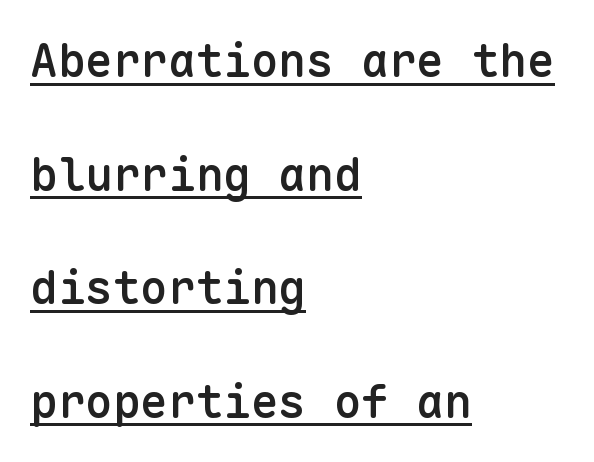
Q: Is the text bold? A: Semi-bold.
Q: Is the text italic (slanted)? A: No, it is upright.
Q: Is the typeface a serif or a sans-serif typeface? A: Sans-serif.
Q: Is the text underlined? A: Yes.
Q: How is the paragraph aligned? A: Left-aligned.
Q: Is the spacing between letters normal or unusually wide? A: Normal.
Q: Is the spacing between lines tight, normal or loose? A: Loose.
Q: Width (condensed, normal, or wide)? A: Normal.
Q: Stroke contrast? A: Low.
Q: x-height? A: Medium.
Q: Monospaced? A: Yes.
